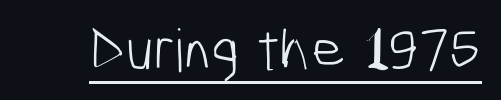
The image shows 59 px light, condensed sans-serif type; set normal letter spacing, underlined; low stroke contrast and a medium x-height.
